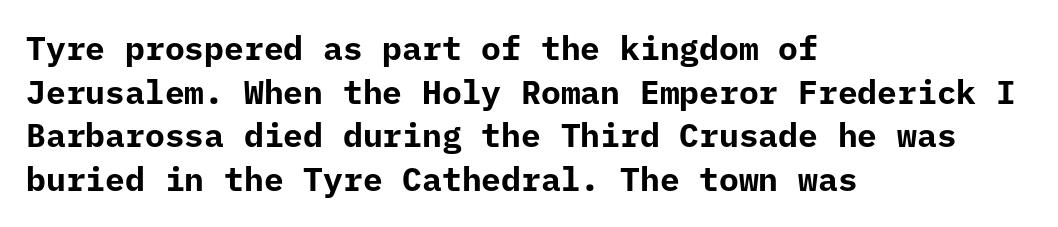
The image shows 33 px bold sans-serif type, upright, monospaced; set left-aligned, normal line spacing (1.32x), normal letter spacing, not underlined; low stroke contrast and a medium x-height.
